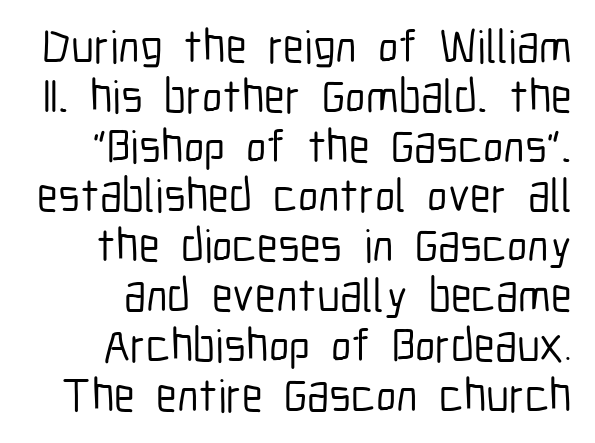
Q: Is the text italic (slanted)? A: No, it is upright.
Q: Is the typeface a serif or a sans-serif typeface? A: Sans-serif.
Q: Is the text underlined? A: No.
Q: Is the spacing between letters normal or unusually wide? A: Normal.
Q: Is the spacing between lines tight, normal or loose? A: Tight.
Q: Width (condensed, normal, or wide)? A: Condensed.
Q: Stroke contrast? A: Low.
Q: x-height? A: Medium.
Q: Monospaced? A: No.
